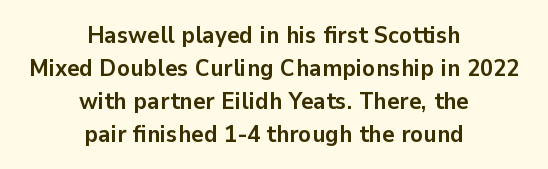
The image shows 24 px bold type, upright; set centered, normal line spacing (1.37x), normal letter spacing, not underlined.
